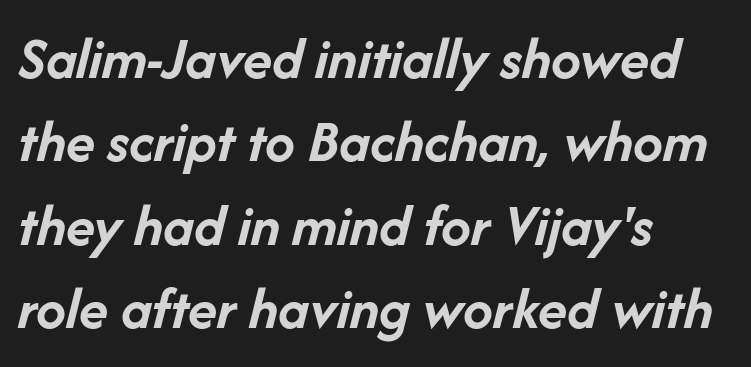
{"italic": "yes", "lean": "right", "slant_degrees": 14, "bold": "yes", "weight": "semibold", "width": "normal", "stroke_contrast": "low", "x_height": "medium", "monospaced": "no", "underline": "no", "align": "left", "line_spacing": "normal", "line_spacing_ratio": 1.39, "letter_spacing": "normal", "letter_spacing_em": 0.0, "glyph_px": 60}
